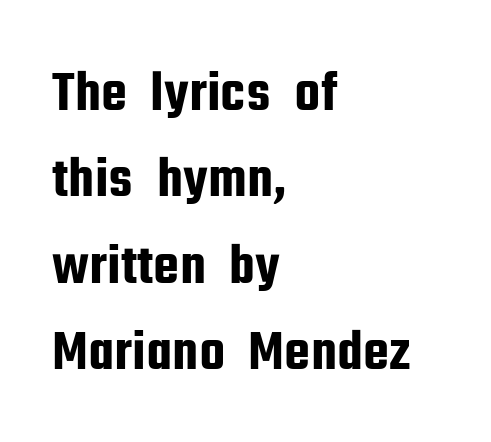
The image shows 58 px condensed sans-serif type, upright; set left-aligned, normal line spacing (1.49x), normal letter spacing, not underlined; low stroke contrast and a medium x-height.
